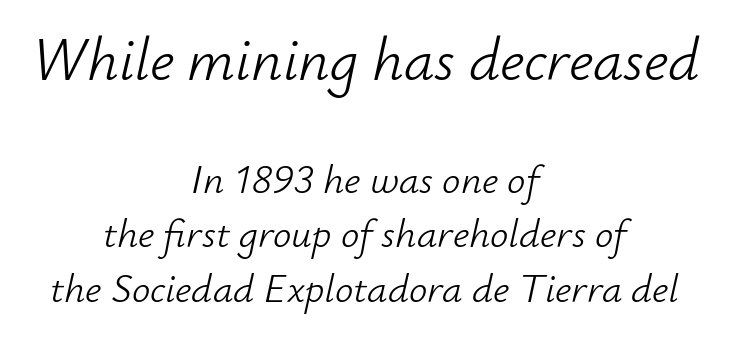
Q: Is the text bold? A: No.
Q: Is the text italic (slanted)? A: Yes, it leans right by about 12 degrees.
Q: Is the text underlined? A: No.
Q: How is the paragraph aligned? A: Centered.
Q: Is the spacing between letters normal or unusually wide? A: Normal.
Q: Is the spacing between lines tight, normal or loose? A: Normal.
Q: Which block of text is set in a larger size, the first (top) or the second (bottom)? A: The first (top) one.
Q: Width (condensed, normal, or wide)? A: Normal.
Q: Stroke contrast? A: Low.
Q: x-height? A: Small.
Q: Monospaced? A: No.
